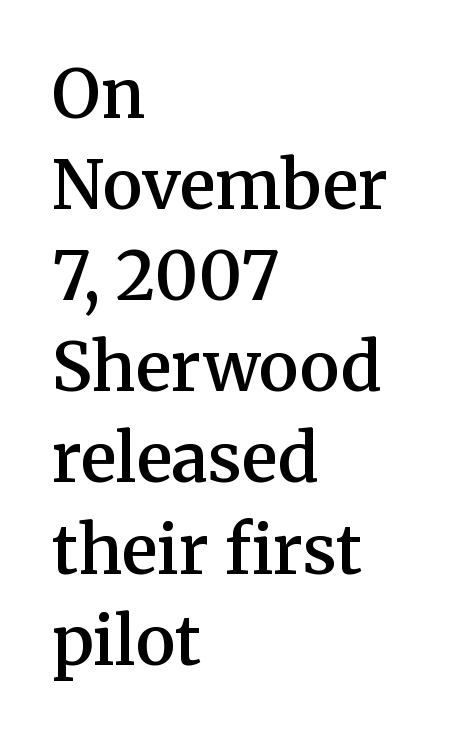
Q: Is the text bold? A: Semi-bold.
Q: Is the text italic (slanted)? A: No, it is upright.
Q: Is the typeface a serif or a sans-serif typeface? A: Serif.
Q: Is the text underlined? A: No.
Q: How is the paragraph aligned? A: Left-aligned.
Q: Is the spacing between letters normal or unusually wide? A: Normal.
Q: Is the spacing between lines tight, normal or loose? A: Normal.
Q: Width (condensed, normal, or wide)? A: Normal.
Q: Stroke contrast? A: Medium.
Q: x-height? A: Medium.
Q: Monospaced? A: No.
